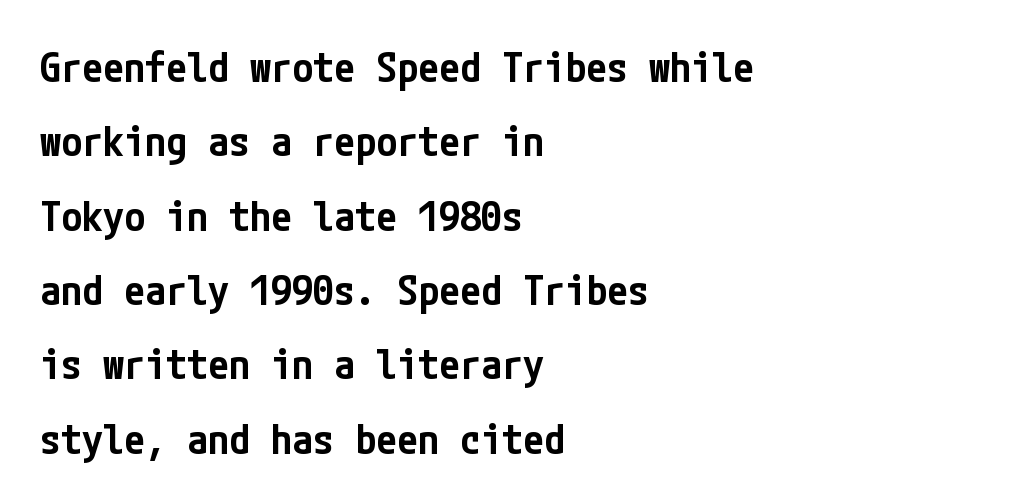
The image shows 42 px semibold, condensed sans-serif type, upright; set left-aligned, line spacing 1.77x, normal letter spacing, not underlined; low stroke contrast and a medium x-height.
